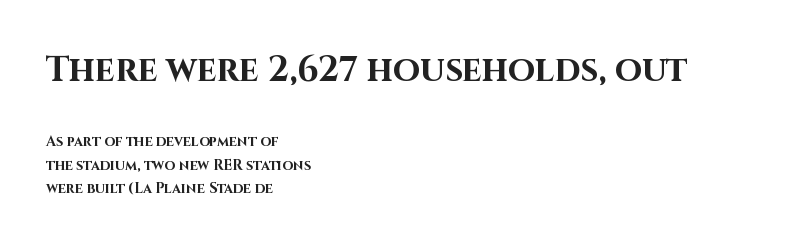
Q: Is the text bold? A: Yes.
Q: Is the text italic (slanted)? A: No, it is upright.
Q: Is the typeface a serif or a sans-serif typeface? A: Sans-serif.
Q: Is the text underlined? A: No.
Q: How is the paragraph aligned? A: Left-aligned.
Q: Is the spacing between letters normal or unusually wide? A: Normal.
Q: Is the spacing between lines tight, normal or loose? A: Normal.
Q: Which block of text is set in a larger size, the first (top) or the second (bottom)? A: The first (top) one.
Q: Width (condensed, normal, or wide)? A: Normal.
Q: Stroke contrast? A: High.
Q: x-height? A: Large.
Q: Monospaced? A: No.
